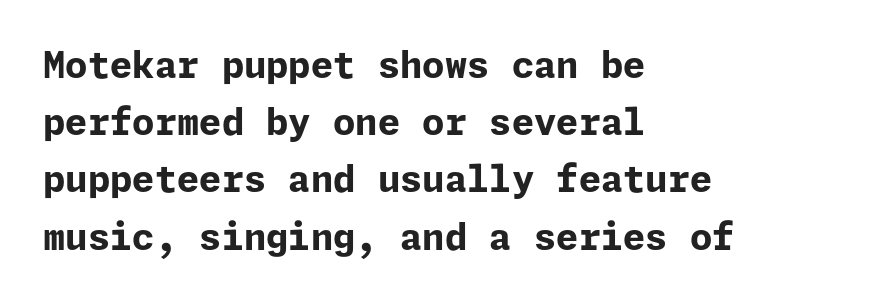
The image shows 36 px bold sans-serif type, upright; set left-aligned, normal line spacing (1.59x), normal letter spacing, not underlined; low stroke contrast and a medium x-height.
